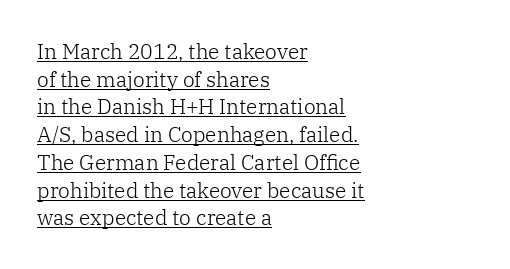
{"italic": "no", "bold": "no", "underline": "yes", "align": "left", "line_spacing": "normal", "line_spacing_ratio": 1.32, "letter_spacing": "normal", "letter_spacing_em": 0.0, "glyph_px": 21}
